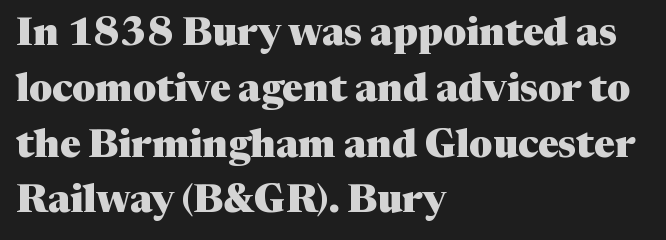
Q: Is the text bold? A: Yes.
Q: Is the text italic (slanted)? A: No, it is upright.
Q: Is the typeface a serif or a sans-serif typeface? A: Serif.
Q: Is the text underlined? A: No.
Q: How is the paragraph aligned? A: Left-aligned.
Q: Is the spacing between letters normal or unusually wide? A: Normal.
Q: Is the spacing between lines tight, normal or loose? A: Normal.
Q: Width (condensed, normal, or wide)? A: Normal.
Q: Stroke contrast? A: Medium.
Q: x-height? A: Medium.
Q: Monospaced? A: No.
